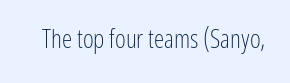
{"italic": "no", "bold": "no", "underline": "no", "letter_spacing": "normal", "letter_spacing_em": 0.0, "glyph_px": 26}
